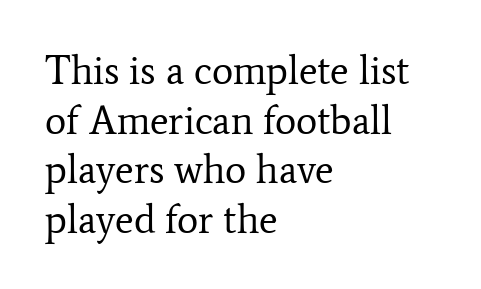
Examine the stroke ends and you'll spot serifs. Descender tails drop into unmarked territory. Layout note: lines flush left. Is there any slant? The stems are plumb. A typesetter would call this proportional, since set widths differ per character.
